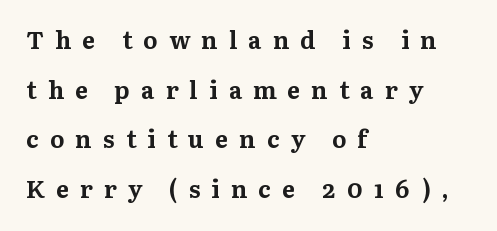
{"italic": "no", "bold": "yes", "underline": "no", "align": "left", "line_spacing": "loose", "line_spacing_ratio": 2.07, "letter_spacing": "wide", "letter_spacing_em": 0.47, "glyph_px": 24}
